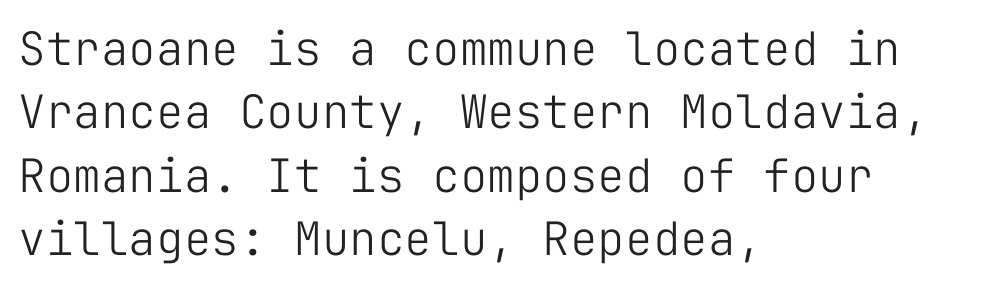
The characters display no serif detailing; their extremities are plain. The letters march in equal steps, a hallmark of fixed-pitch type. Glance below the letters and you will spot only blank space. Casual observation: everything's shoved over to the left. One glance says typical: line gaps are just what's usual. Stroke mass is kept to a normal reading level or below.
